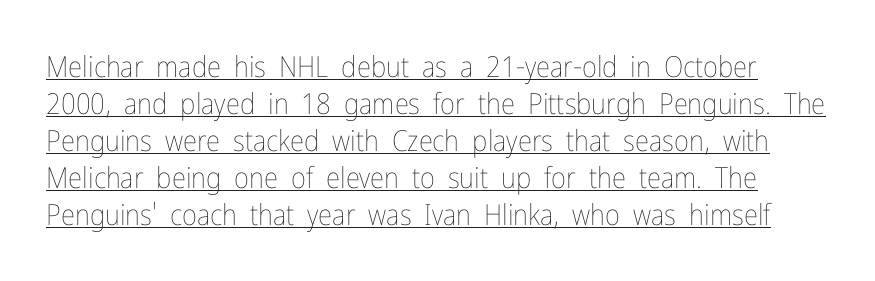
{"italic": "no", "bold": "no", "weight": "thin", "width": "condensed", "stroke_contrast": "low", "x_height": "medium", "monospaced": "no", "underline": "yes", "line_spacing": "normal", "line_spacing_ratio": 1.28, "letter_spacing": "normal", "letter_spacing_em": 0.0, "glyph_px": 29}
